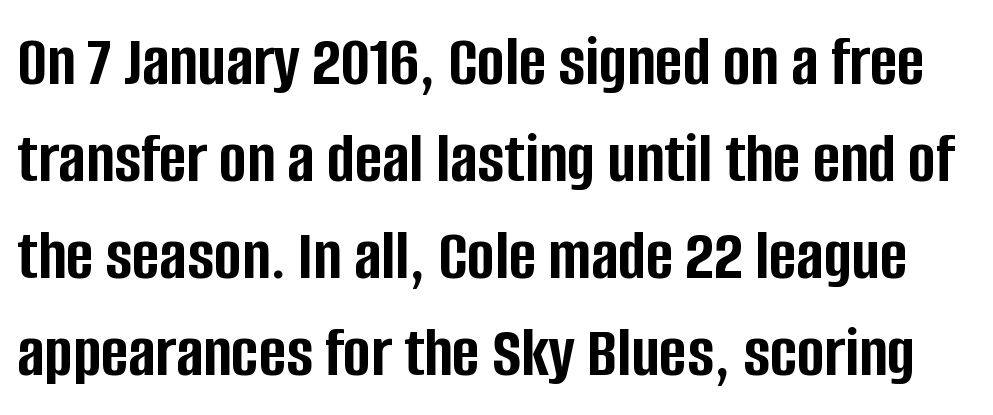
The image shows 74 px semibold, condensed sans-serif type, upright; set normal line spacing (1.31x), normal letter spacing, not underlined; low stroke contrast and a large x-height.
